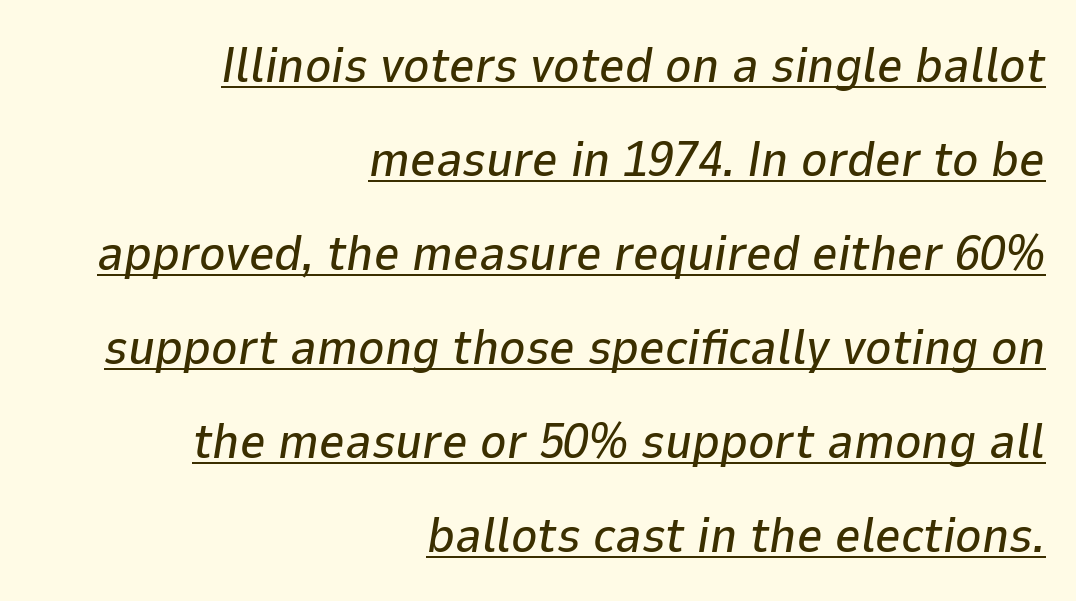
{"italic": "yes", "lean": "right", "slant_degrees": 9, "width": "normal", "stroke_contrast": "low", "x_height": "medium", "monospaced": "no", "underline": "yes", "align": "right", "line_spacing_ratio": 1.88, "letter_spacing": "normal", "letter_spacing_em": 0.0, "glyph_px": 50}
